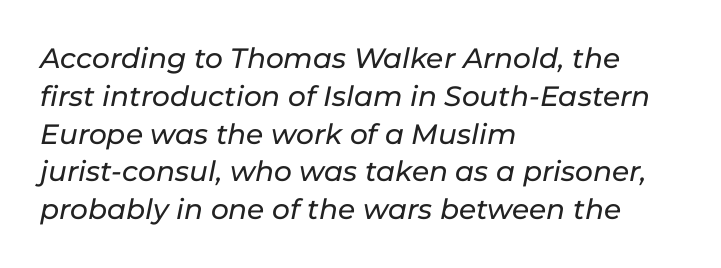
{"italic": "yes", "lean": "right", "slant_degrees": 11, "width": "normal", "stroke_contrast": "low", "x_height": "medium", "monospaced": "no", "underline": "no", "align": "left", "line_spacing": "normal", "line_spacing_ratio": 1.35, "letter_spacing": "normal", "letter_spacing_em": 0.0, "glyph_px": 28}
